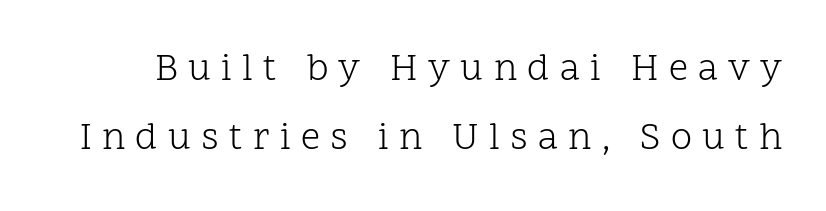
Caption: expanded tracking, letters set apart. This is roman type, the default non-slanted kind. Regarding serifs, this sample has them. Words float on clear page, feet unadorned. No heavy texture on the line: the type isn't bold. The letters advance in unequal steps, a hallmark of proportional type.
